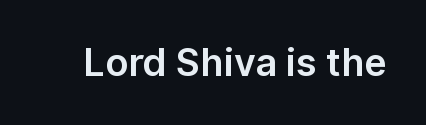
The image shows 38 px sans-serif type, upright; set normal letter spacing, not underlined; low stroke contrast and a medium x-height.
